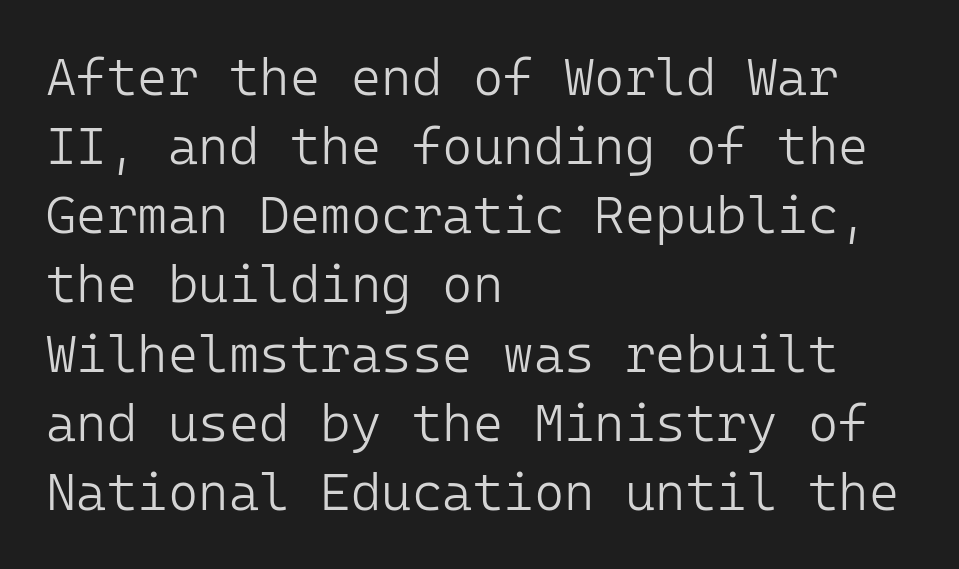
The image shows 52 px light sans-serif type, upright; set left-aligned, normal line spacing (1.33x), normal letter spacing, not underlined; low stroke contrast and a medium x-height.
